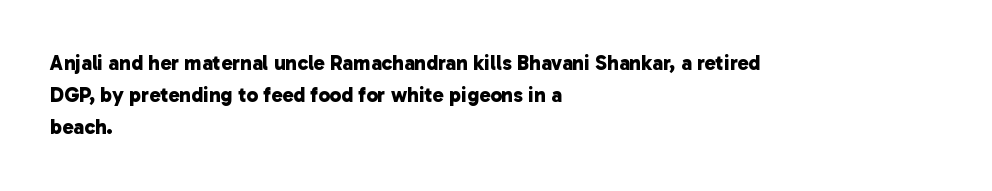
Q: Is the text bold? A: Yes.
Q: Is the text underlined? A: No.
Q: How is the paragraph aligned? A: Left-aligned.
Q: Is the spacing between letters normal or unusually wide? A: Normal.
Q: Is the spacing between lines tight, normal or loose? A: Normal.
